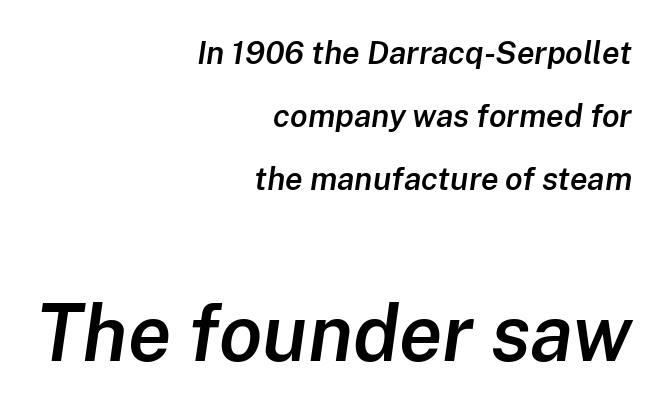
The image shows 79 px semibold type, italic (leaning right); set right-aligned, loose line spacing (1.97x), normal letter spacing, not underlined; the second (bottom) block is 2.47x larger; low stroke contrast and a medium x-height.
